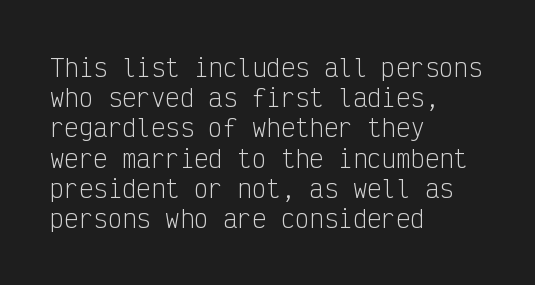
The weight would be labelled regular, book, light, or lighter still. Every stem runs plumb, perpendicular to the baseline. Descender tails drop into unmarked territory. One glance says typical: line gaps are just what's usual.
